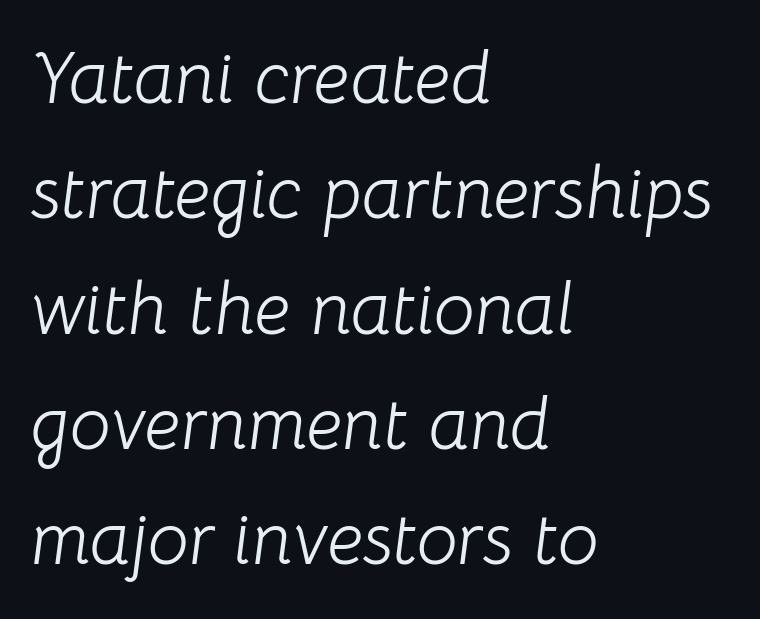
The image shows 73 px light type, italic (leaning right); set left-aligned, normal line spacing (1.58x), normal letter spacing, not underlined; low stroke contrast and a medium x-height.
